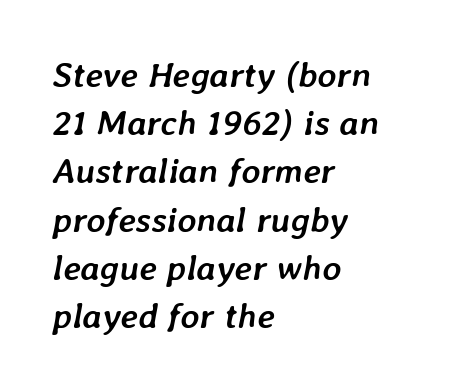
Q: Is the text bold? A: Yes.
Q: Is the text italic (slanted)? A: Yes, it leans right by about 7 degrees.
Q: Is the text underlined? A: No.
Q: How is the paragraph aligned? A: Left-aligned.
Q: Is the spacing between letters normal or unusually wide? A: Normal.
Q: Is the spacing between lines tight, normal or loose? A: Normal.
Q: Width (condensed, normal, or wide)? A: Normal.
Q: Stroke contrast? A: Low.
Q: x-height? A: Medium.
Q: Monospaced? A: No.
